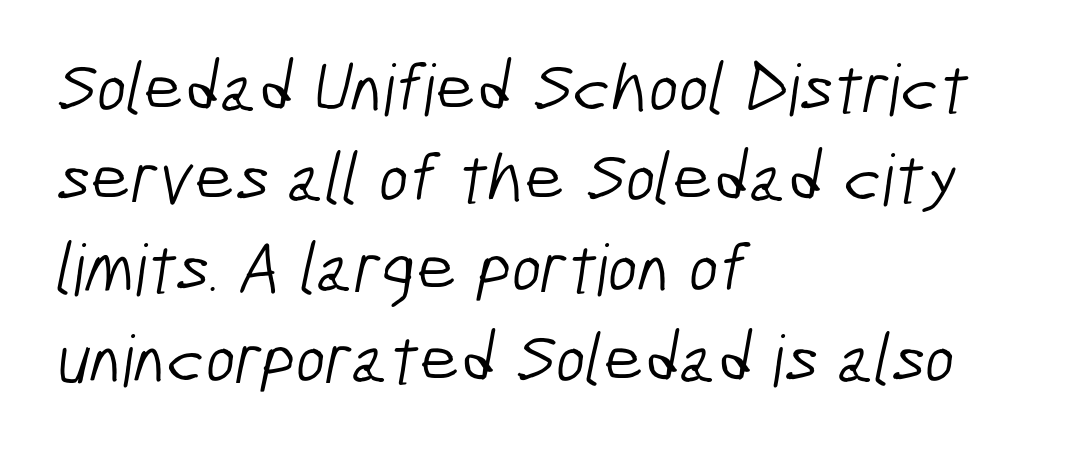
{"serif": "no", "bold": "no", "weight": "light", "width": "condensed", "stroke_contrast": "low", "x_height": "medium", "monospaced": "no", "underline": "no", "align": "left", "line_spacing": "normal", "line_spacing_ratio": 1.27, "letter_spacing": "normal", "letter_spacing_em": 0.0, "glyph_px": 71}
